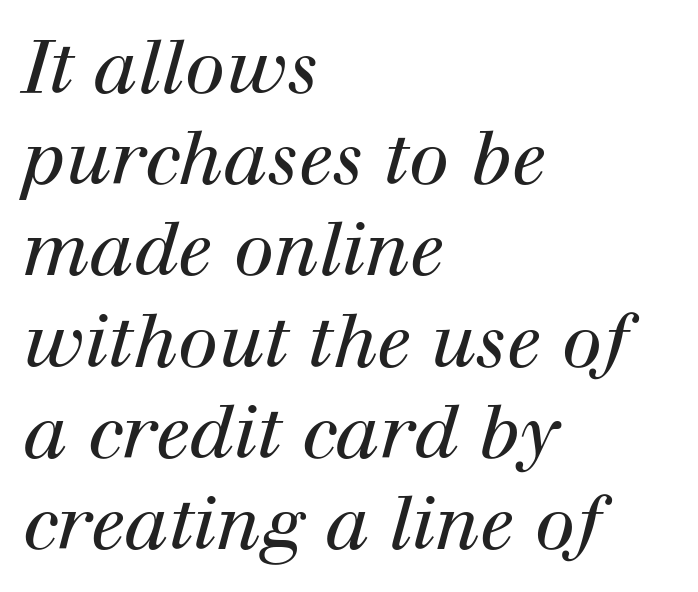
{"serif": "yes", "italic": "yes", "lean": "right", "slant_degrees": 12, "bold": "no", "weight": "regular", "width": "normal", "stroke_contrast": "high", "x_height": "medium", "monospaced": "no", "underline": "no", "align": "left", "line_spacing": "normal", "line_spacing_ratio": 1.25, "letter_spacing": "normal", "letter_spacing_em": 0.0, "glyph_px": 73}
